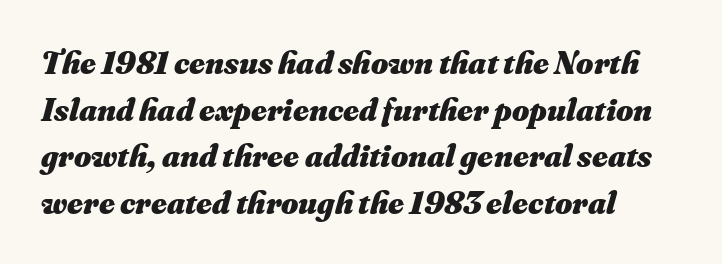
The image shows 33 px heavy type, italic (leaning right); set left-aligned, normal line spacing (1.41x), normal letter spacing, not underlined; medium stroke contrast and a small x-height.
